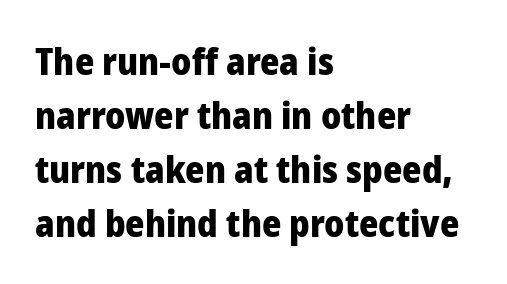
The image shows 37 px heavy sans-serif type, upright; set left-aligned, normal line spacing (1.46x), normal letter spacing, not underlined; low stroke contrast and a medium x-height.
